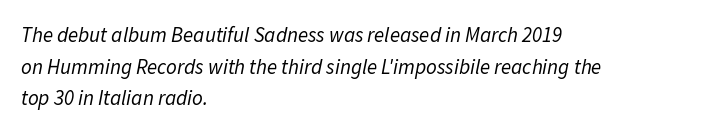
The image shows 21 px text type, italic (leaning right); set left-aligned, normal line spacing (1.51x), normal letter spacing, not underlined.
